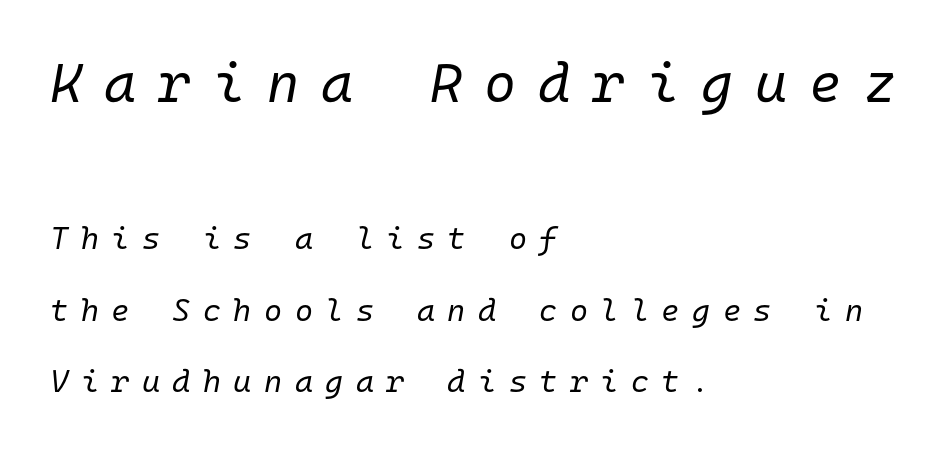
The image shows 55 px regular-weight type, italic (leaning right), monospaced; set left-aligned, loose line spacing (2.3x), unusually wide letter spacing (+0.4 em), not underlined; the first (top) block is 1.77x larger; low stroke contrast and a medium x-height.
